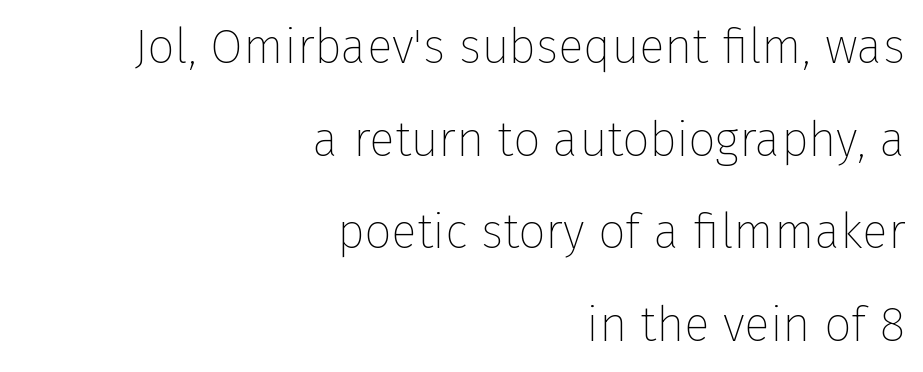
The face used here is proportionally spaced, like ordinary book or web type. These lines are set flush right with a ragged left edge. No extra tracking has been applied to these lines. The weight would be labelled regular, book, light, or lighter still. One glance says open: line gaps are wider than usual. Lines of text with bare space underneath.
